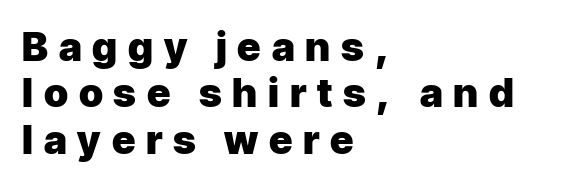
The image shows 40 px heavy sans-serif type, upright; set left-aligned, line spacing 1.16x, unusually wide letter spacing (+0.27 em), not underlined; low stroke contrast and a medium x-height.
